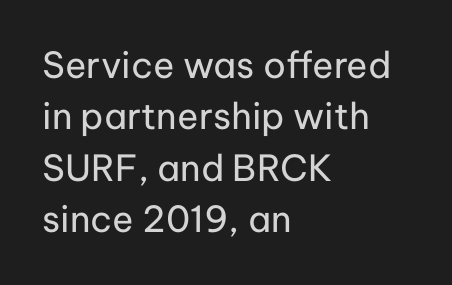
Nope, no serifs anywhere on these letters. Between one letter and the next there's only the usual sliver of space. Unlike italic type, these characters show no tilt at all. The designer left line spacing at the default. The lines in this sample share a left origin and differ only in where they stop.
